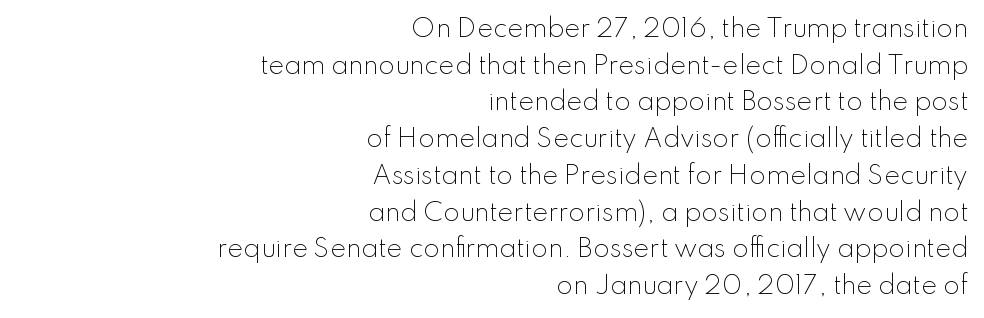
{"italic": "no", "bold": "no", "underline": "no", "align": "right", "line_spacing": "normal", "line_spacing_ratio": 1.53, "letter_spacing": "normal", "letter_spacing_em": 0.0, "glyph_px": 24}
